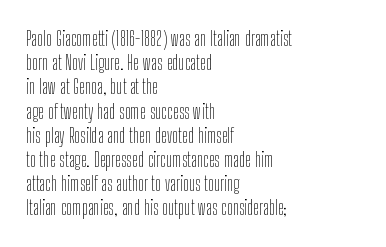
{"italic": "no", "bold": "no", "underline": "no", "align": "left", "line_spacing_ratio": 1.21, "letter_spacing": "normal", "letter_spacing_em": 0.0, "glyph_px": 20}
